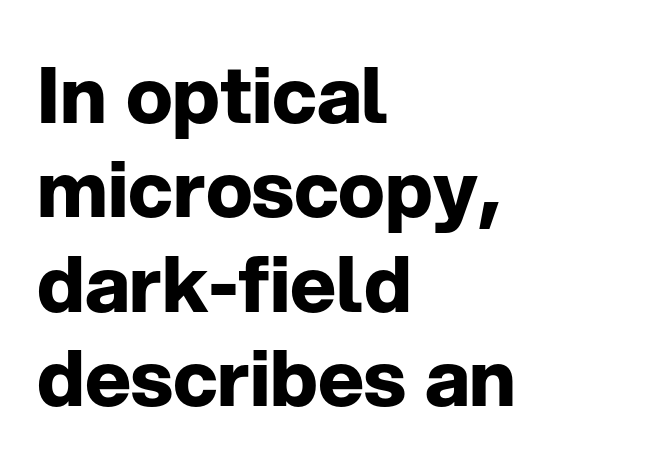
Q: Is the text bold? A: Yes.
Q: Is the text italic (slanted)? A: No, it is upright.
Q: Is the typeface a serif or a sans-serif typeface? A: Sans-serif.
Q: Is the text underlined? A: No.
Q: How is the paragraph aligned? A: Left-aligned.
Q: Is the spacing between letters normal or unusually wide? A: Normal.
Q: Width (condensed, normal, or wide)? A: Normal.
Q: Stroke contrast? A: Low.
Q: x-height? A: Medium.
Q: Monospaced? A: No.
